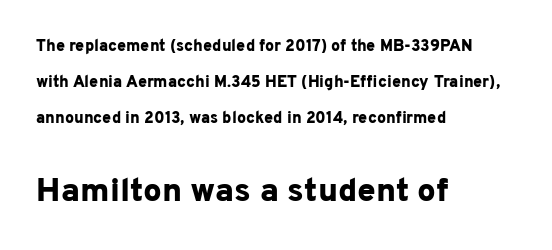
{"serif": "no", "italic": "no", "bold": "yes", "weight": "bold", "width": "normal", "stroke_contrast": "low", "x_height": "medium", "monospaced": "no", "underline": "no", "align": "left", "line_spacing": "loose", "line_spacing_ratio": 2.26, "letter_spacing": "normal", "letter_spacing_em": 0.0, "larger_block": "second", "size_ratio": 2.06, "glyph_px": 33}
